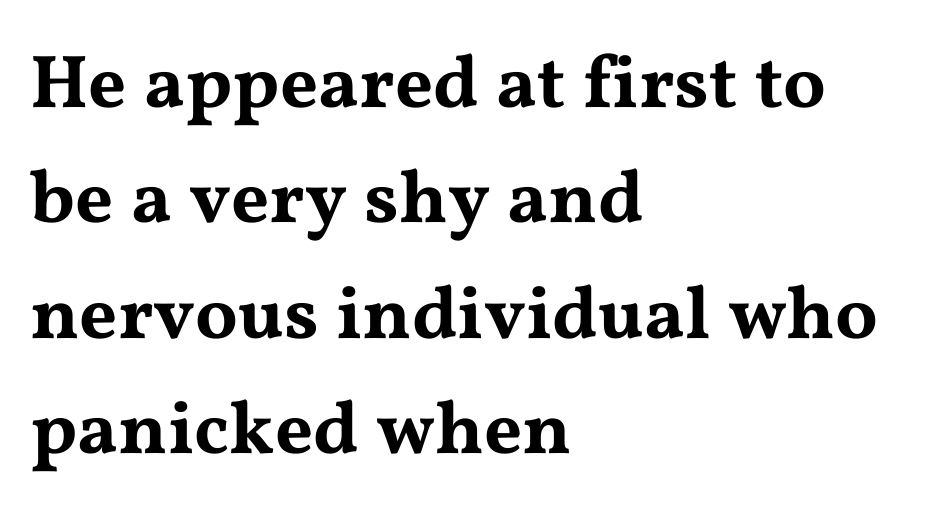
Q: Is the text italic (slanted)? A: No, it is upright.
Q: Is the typeface a serif or a sans-serif typeface? A: Serif.
Q: Is the text underlined? A: No.
Q: How is the paragraph aligned? A: Left-aligned.
Q: Is the spacing between letters normal or unusually wide? A: Normal.
Q: Is the spacing between lines tight, normal or loose? A: Normal.
Q: Width (condensed, normal, or wide)? A: Wide.
Q: Stroke contrast? A: Medium.
Q: x-height? A: Medium.
Q: Monospaced? A: No.
